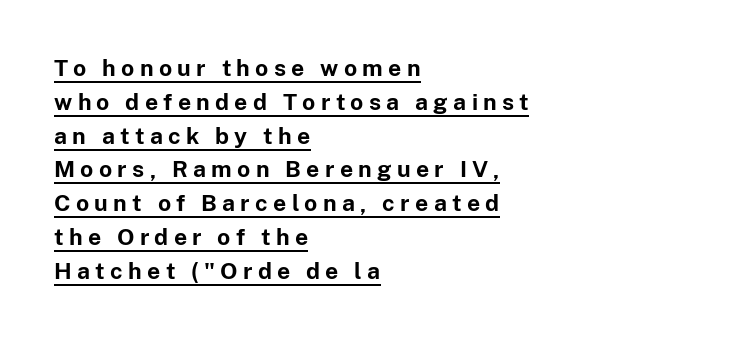
{"italic": "no", "bold": "yes", "underline": "yes", "align": "left", "line_spacing": "normal", "line_spacing_ratio": 1.47, "letter_spacing": "wide", "letter_spacing_em": 0.23, "glyph_px": 23}
